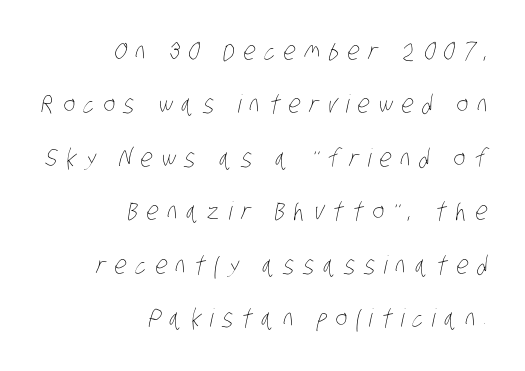
The image shows 25 px text type; set right-aligned, loose line spacing (2.14x), unusually wide letter spacing (+0.35 em), not underlined.
